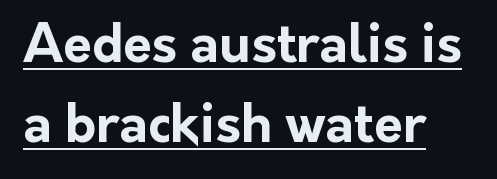
The image shows 52 px bold sans-serif type, upright; set left-aligned, normal line spacing (1.54x), normal letter spacing, underlined; low stroke contrast and a medium x-height.
